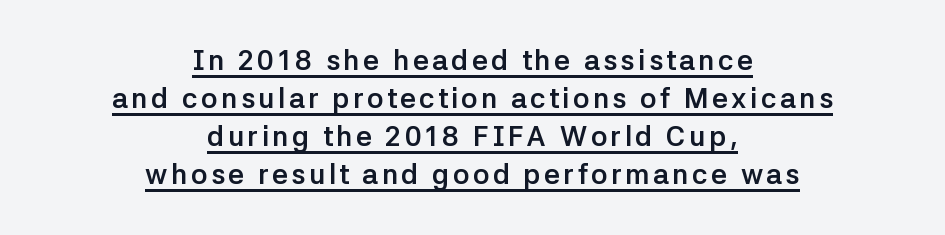
{"serif": "no", "italic": "no", "bold": "yes", "weight": "semibold", "width": "normal", "stroke_contrast": "low", "x_height": "medium", "monospaced": "no", "underline": "yes", "align": "center", "line_spacing": "normal", "line_spacing_ratio": 1.36, "glyph_px": 28}
